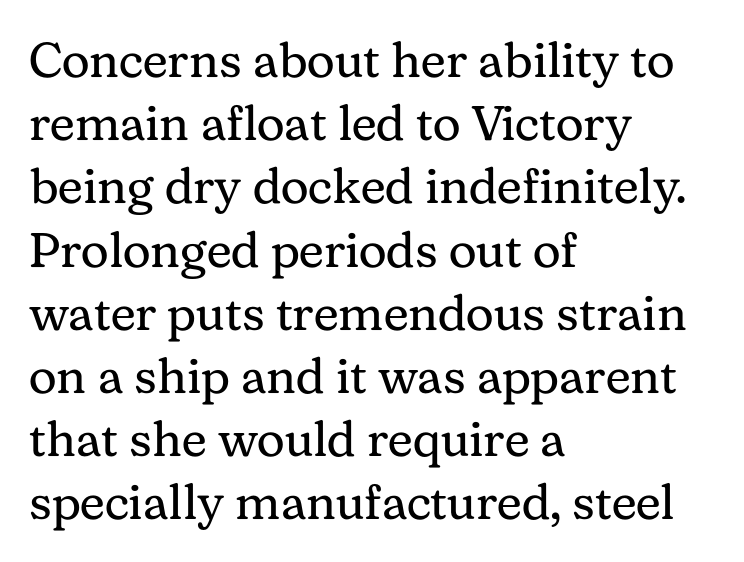
The face used here is proportionally spaced, like ordinary book or web type. Caption: multi-line text, flush left, ragged right. The lines sit at an ordinary, default distance from one another. These lines keep a tight, regular rhythm from letter to letter. Letters have the restrained weight of plain body copy at most. In terms of posture, this sample is upright.
